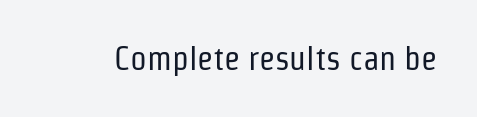
The image shows 33 px regular-weight, condensed sans-serif type, upright; set normal letter spacing, not underlined; low stroke contrast and a medium x-height.
